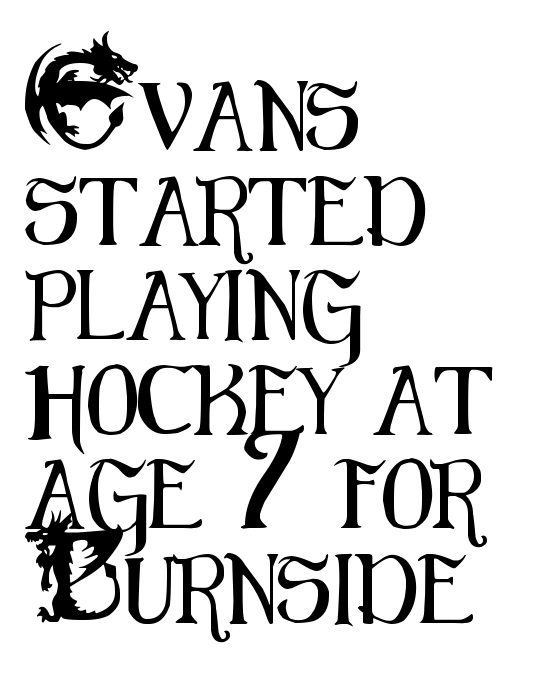
{"serif": "no", "italic": "no", "width": "condensed", "stroke_contrast": "medium", "x_height": "small", "monospaced": "no", "underline": "no", "align": "left", "line_spacing": "normal", "line_spacing_ratio": 1.37, "letter_spacing": "normal", "letter_spacing_em": 0.0, "glyph_px": 69}
